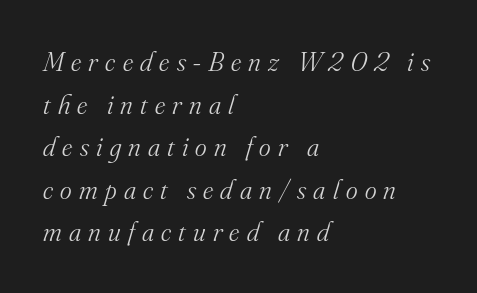
Q: Is the text bold? A: No.
Q: Is the text italic (slanted)? A: Yes, it leans right by about 16 degrees.
Q: Is the typeface a serif or a sans-serif typeface? A: Serif.
Q: Is the text underlined? A: No.
Q: How is the paragraph aligned? A: Left-aligned.
Q: Is the spacing between letters normal or unusually wide? A: Unusually wide.
Q: Is the spacing between lines tight, normal or loose? A: Normal.
Q: Width (condensed, normal, or wide)? A: Normal.
Q: Stroke contrast? A: Medium.
Q: x-height? A: Small.
Q: Monospaced? A: No.
